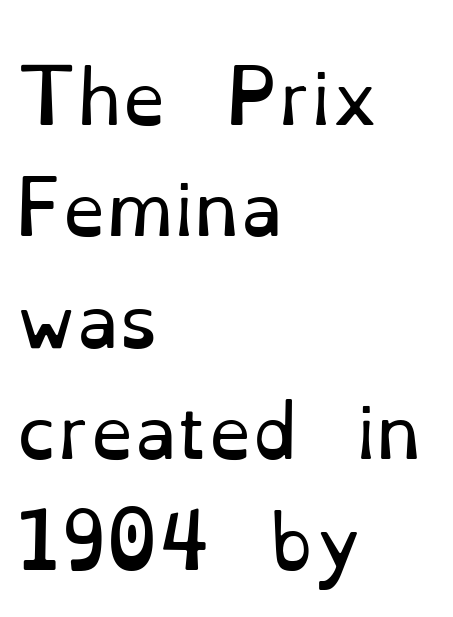
{"serif": "yes", "italic": "no", "bold": "no", "weight": "regular", "width": "normal", "stroke_contrast": "low", "x_height": "small", "monospaced": "no", "underline": "no", "align": "left", "line_spacing": "normal", "line_spacing_ratio": 1.59, "letter_spacing": "normal", "letter_spacing_em": 0.0, "glyph_px": 70}
